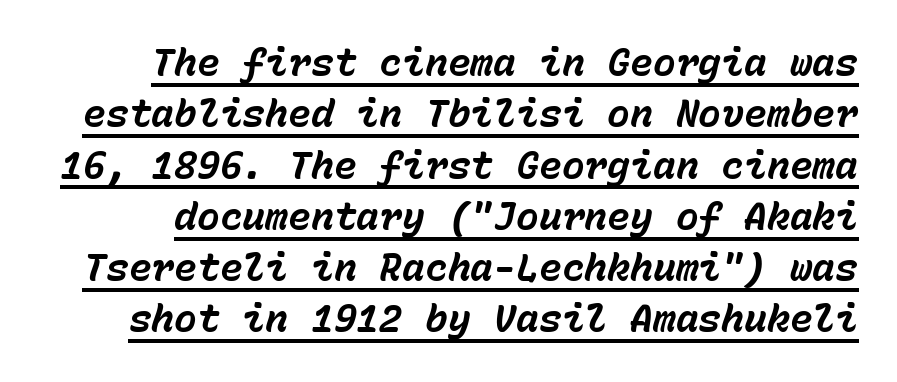
{"italic": "yes", "lean": "right", "slant_degrees": 15, "bold": "yes", "weight": "bold", "width": "normal", "stroke_contrast": "low", "x_height": "medium", "monospaced": "yes", "underline": "yes", "line_spacing": "normal", "line_spacing_ratio": 1.35, "letter_spacing": "normal", "letter_spacing_em": 0.0, "glyph_px": 38}
